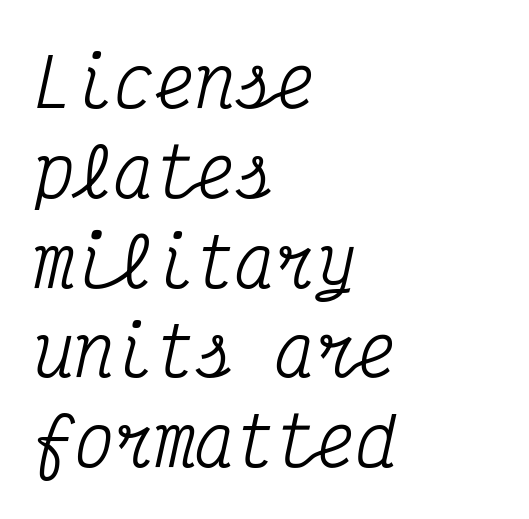
Q: Is the text italic (slanted)? A: Yes, it leans right by about 12 degrees.
Q: Is the typeface a serif or a sans-serif typeface? A: Serif.
Q: Is the text underlined? A: No.
Q: How is the paragraph aligned? A: Left-aligned.
Q: Is the spacing between letters normal or unusually wide? A: Normal.
Q: Is the spacing between lines tight, normal or loose? A: Normal.
Q: Width (condensed, normal, or wide)? A: Condensed.
Q: Stroke contrast? A: Medium.
Q: x-height? A: Medium.
Q: Monospaced? A: Yes.
